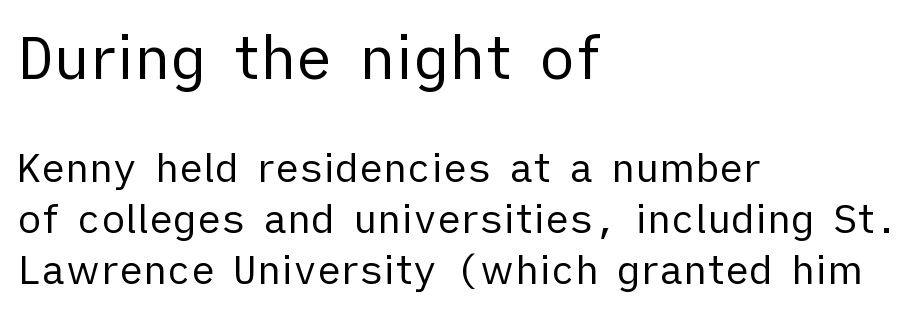
{"serif": "no", "italic": "no", "bold": "no", "weight": "regular", "width": "normal", "stroke_contrast": "low", "x_height": "medium", "monospaced": "no", "underline": "no", "align": "left", "line_spacing": "normal", "line_spacing_ratio": 1.27, "letter_spacing": "normal", "letter_spacing_em": 0.0, "larger_block": "first", "size_ratio": 1.5, "glyph_px": 60}
